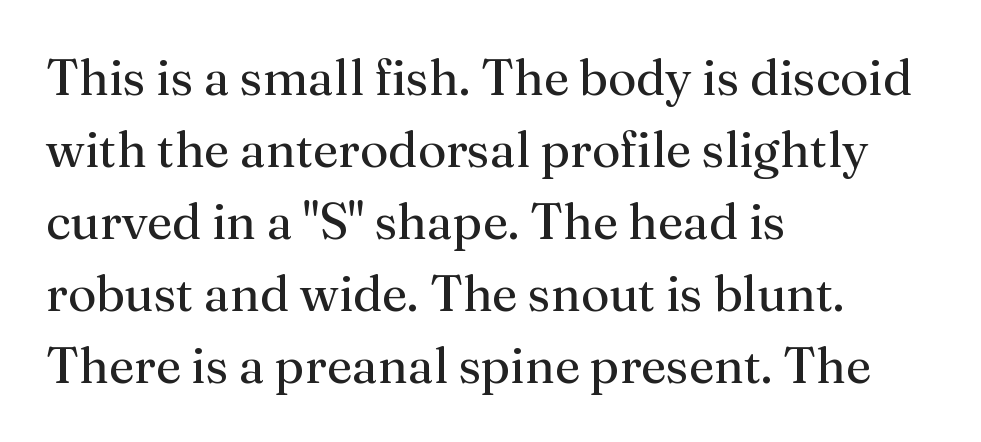
Q: Is the text bold? A: No.
Q: Is the text italic (slanted)? A: No, it is upright.
Q: Is the typeface a serif or a sans-serif typeface? A: Serif.
Q: Is the text underlined? A: No.
Q: How is the paragraph aligned? A: Left-aligned.
Q: Is the spacing between letters normal or unusually wide? A: Normal.
Q: Is the spacing between lines tight, normal or loose? A: Normal.
Q: Width (condensed, normal, or wide)? A: Normal.
Q: Stroke contrast? A: Medium.
Q: x-height? A: Medium.
Q: Monospaced? A: No.
